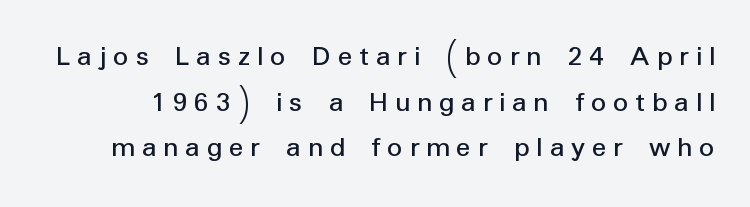
{"serif": "no", "italic": "no", "bold": "no", "weight": "regular", "width": "normal", "stroke_contrast": "low", "x_height": "medium", "monospaced": "no", "underline": "no", "line_spacing": "normal", "line_spacing_ratio": 1.52, "letter_spacing": "wide", "letter_spacing_em": 0.23, "glyph_px": 30}
